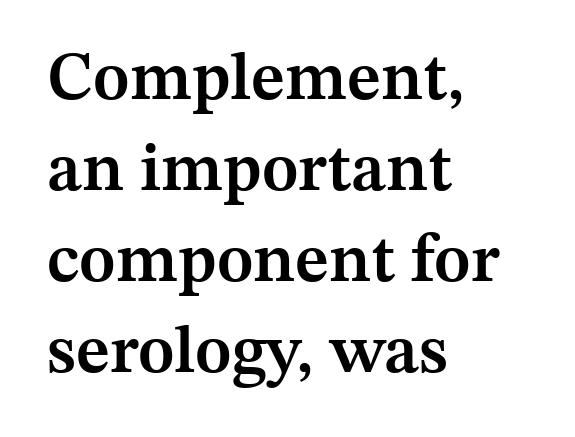
{"serif": "yes", "italic": "no", "bold": "semi", "weight": "semibold", "width": "normal", "stroke_contrast": "medium", "x_height": "medium", "monospaced": "no", "underline": "no", "align": "left", "line_spacing": "normal", "line_spacing_ratio": 1.34, "letter_spacing": "normal", "letter_spacing_em": 0.0, "glyph_px": 68}
